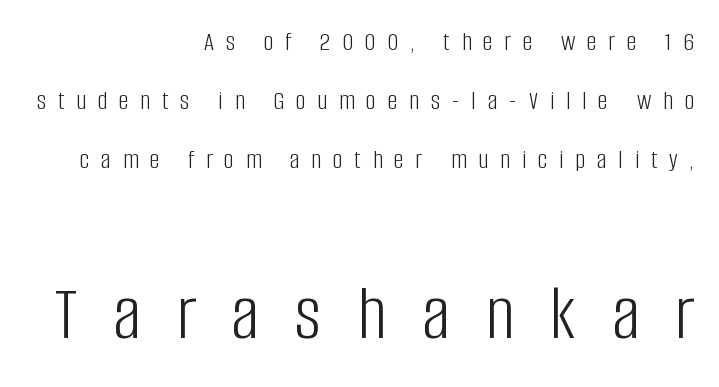
{"serif": "no", "italic": "no", "bold": "no", "weight": "light", "width": "condensed", "stroke_contrast": "low", "x_height": "large", "monospaced": "no", "underline": "no", "align": "right", "line_spacing": "loose", "line_spacing_ratio": 2.18, "letter_spacing": "wide", "letter_spacing_em": 0.44, "larger_block": "second", "size_ratio": 2.96, "glyph_px": 80}
